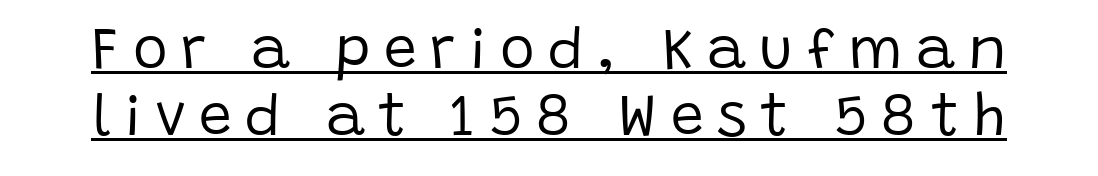
The image shows 59 px regular-weight sans-serif type, upright; set tight line spacing (1.14x), unusually wide letter spacing (+0.23 em), underlined; low stroke contrast and a large x-height.
